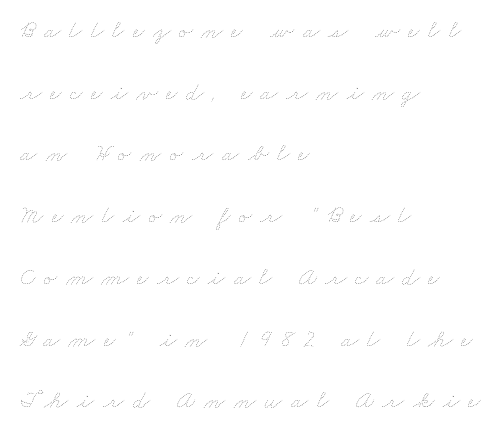
Q: Is the text bold? A: No.
Q: Is the text underlined? A: No.
Q: How is the paragraph aligned? A: Left-aligned.
Q: Is the spacing between letters normal or unusually wide? A: Unusually wide.
Q: Is the spacing between lines tight, normal or loose? A: Loose.
